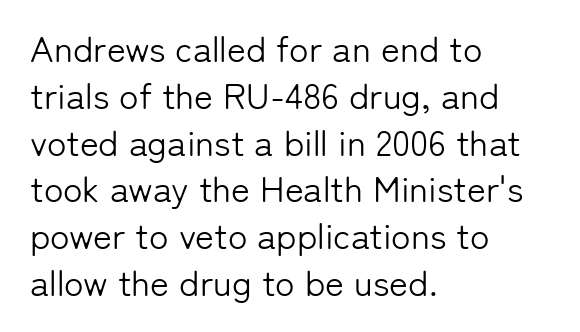
{"serif": "no", "italic": "no", "bold": "no", "weight": "light", "width": "normal", "stroke_contrast": "low", "x_height": "medium", "monospaced": "no", "underline": "no", "align": "left", "line_spacing": "normal", "line_spacing_ratio": 1.3, "letter_spacing": "normal", "letter_spacing_em": 0.0, "glyph_px": 36}
